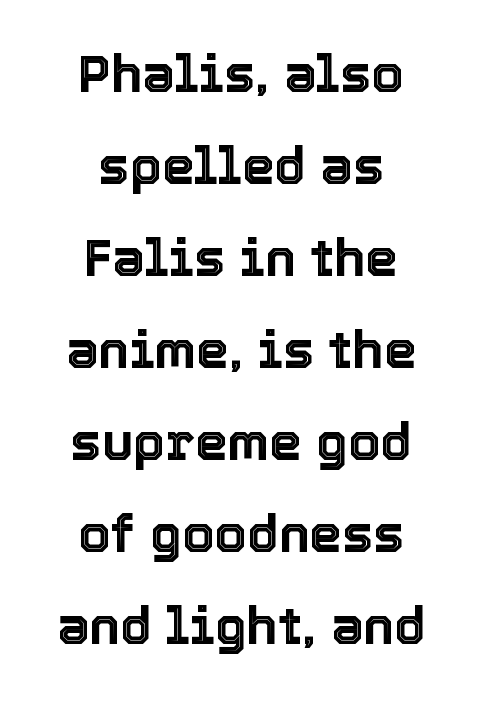
Q: Is the text italic (slanted)? A: No, it is upright.
Q: Is the text underlined? A: No.
Q: How is the paragraph aligned? A: Centered.
Q: Is the spacing between letters normal or unusually wide? A: Normal.
Q: Width (condensed, normal, or wide)? A: Normal.
Q: x-height? A: Medium.
Q: Monospaced? A: No.
